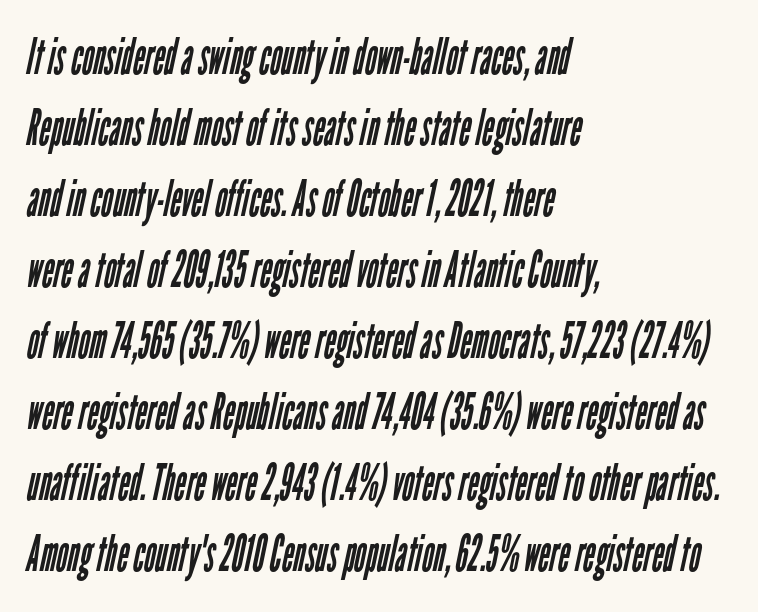
Q: Is the text bold? A: No.
Q: Is the typeface a serif or a sans-serif typeface? A: Sans-serif.
Q: Is the text underlined? A: No.
Q: How is the paragraph aligned? A: Left-aligned.
Q: Is the spacing between letters normal or unusually wide? A: Normal.
Q: Is the spacing between lines tight, normal or loose? A: Normal.
Q: Width (condensed, normal, or wide)? A: Condensed.
Q: Stroke contrast? A: Low.
Q: x-height? A: Medium.
Q: Monospaced? A: No.
